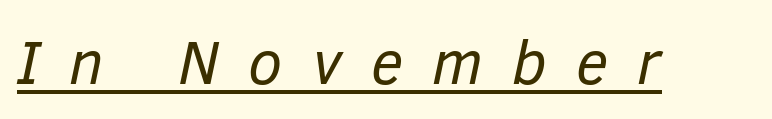
The image shows 62 px regular-weight type, italic (leaning right); set unusually wide letter spacing (+0.47 em), underlined; low stroke contrast and a medium x-height.
